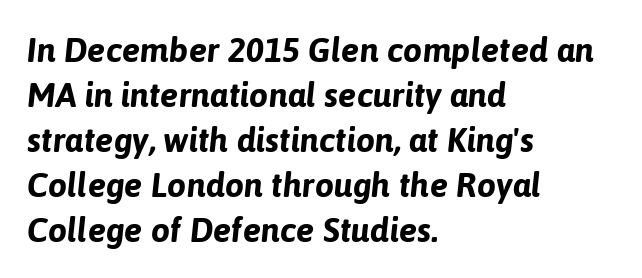
The image shows 34 px bold type, italic (leaning right); set left-aligned, normal line spacing (1.32x), normal letter spacing, not underlined; low stroke contrast and a medium x-height.
